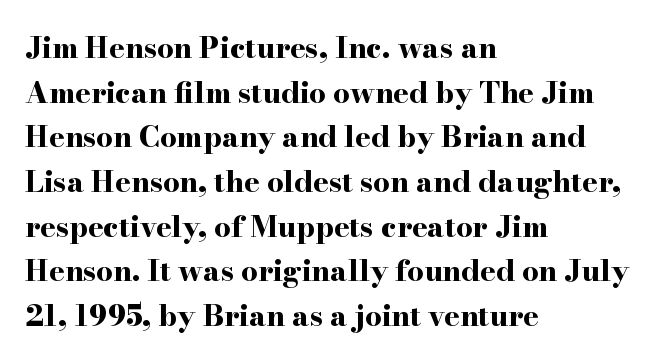
The image shows 29 px bold, wide serif type, upright; set left-aligned, normal line spacing (1.54x), normal letter spacing, not underlined; high stroke contrast and a small x-height.
